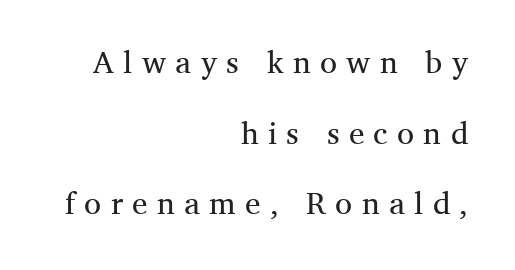
The image shows 31 px regular-weight serif type, upright; set right-aligned, loose line spacing (2.28x), unusually wide letter spacing (+0.3 em), not underlined; medium stroke contrast and a medium x-height.
